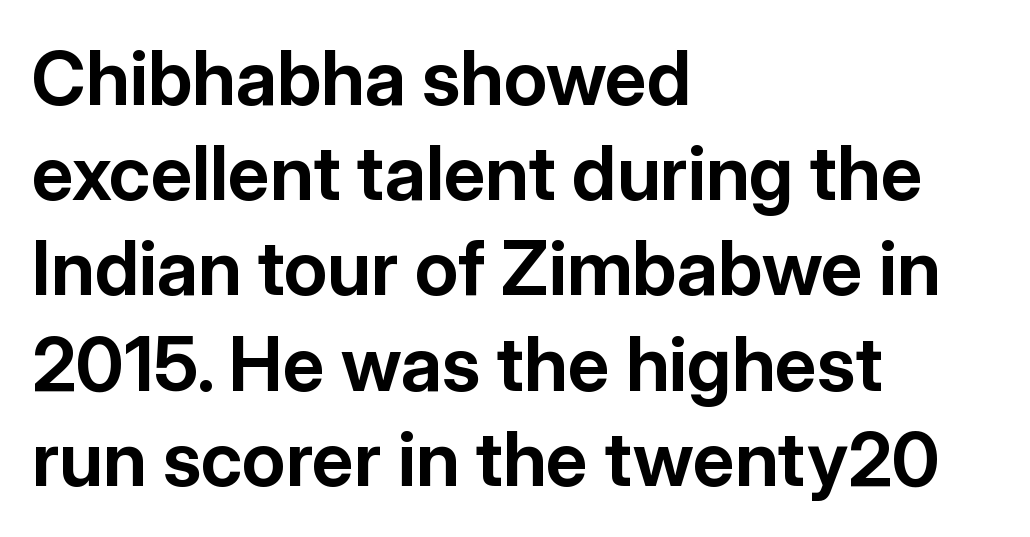
The text block is weighted toward the left margin, trailing off unevenly rightward. Each letter keeps its own natural width here, so spacing adapts to shape. Tracking here is standard; glyphs follow each other at the usual distance. Unlike a traditional serif, this face leaves its strokes unadorned. The glyphs are unaccompanied by any horizontal stroke below them.
